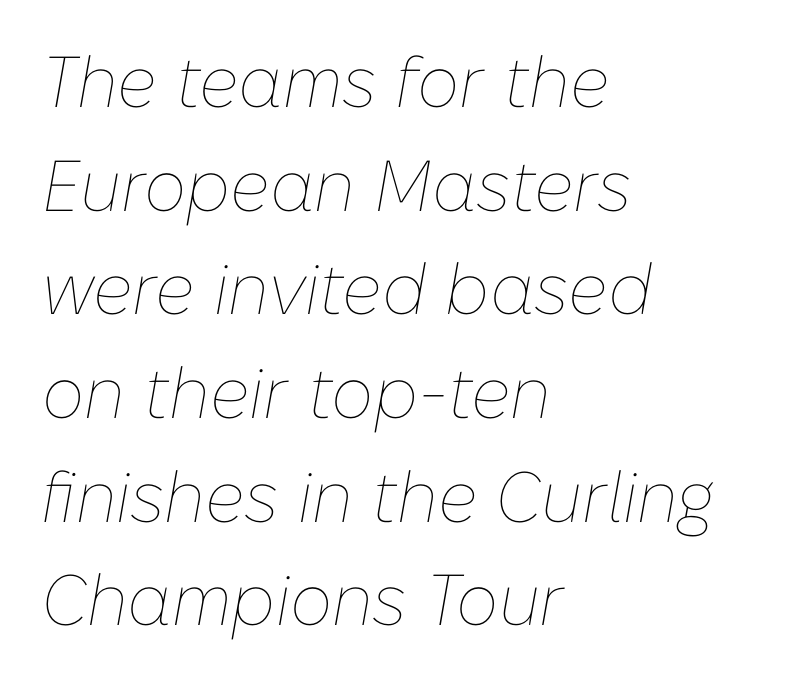
The image shows 72 px thin type, italic (leaning right); set left-aligned, normal line spacing (1.44x), normal letter spacing, not underlined; low stroke contrast and a medium x-height.
